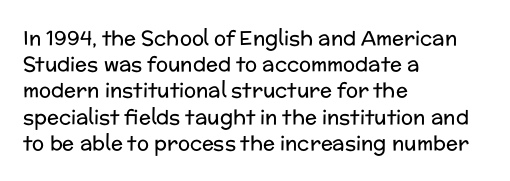
Q: Is the text bold? A: No.
Q: Is the text italic (slanted)? A: No, it is upright.
Q: Is the text underlined? A: No.
Q: How is the paragraph aligned? A: Left-aligned.
Q: Is the spacing between letters normal or unusually wide? A: Normal.
Q: Is the spacing between lines tight, normal or loose? A: Normal.
